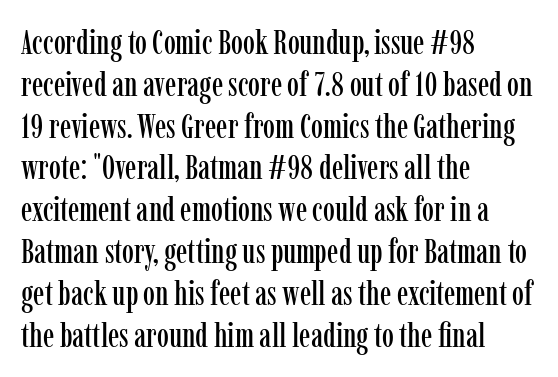
The image shows 34 px condensed serif type, upright; set left-aligned, line spacing 1.23x, normal letter spacing, not underlined; low stroke contrast and a medium x-height.
